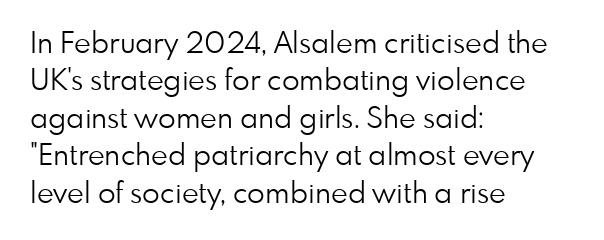
{"serif": "no", "italic": "no", "bold": "no", "weight": "light", "width": "normal", "stroke_contrast": "low", "x_height": "small", "monospaced": "no", "underline": "no", "align": "left", "line_spacing": "normal", "line_spacing_ratio": 1.29, "letter_spacing": "normal", "letter_spacing_em": 0.0, "glyph_px": 29}
